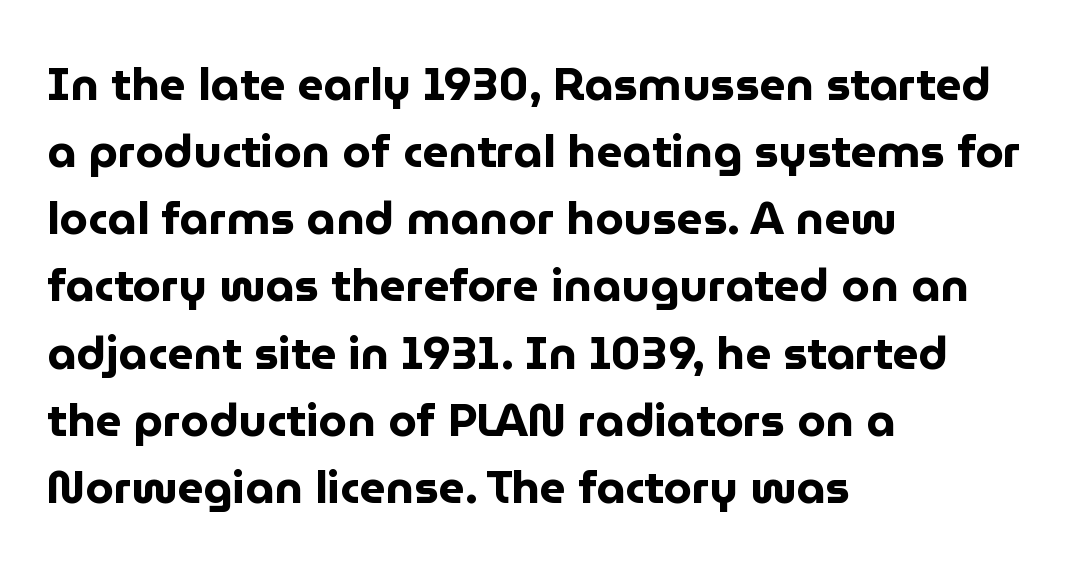
{"serif": "no", "italic": "no", "bold": "yes", "weight": "bold", "width": "normal", "stroke_contrast": "low", "x_height": "medium", "monospaced": "no", "underline": "no", "align": "left", "line_spacing": "normal", "line_spacing_ratio": 1.46, "letter_spacing": "normal", "letter_spacing_em": 0.0, "glyph_px": 46}
